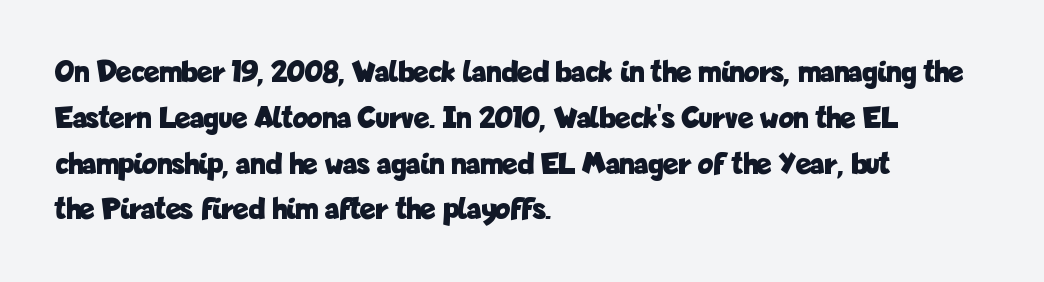
You could not count columns in this text — the font is proportionally spaced. Anything drawn beneath the words? Only blank space. The lettering stays uniformly vertical, giving the passage a roman look. If you drew a ruler down the left edge, every line would touch it. Glyph-to-glyph distance matches everyday printed text.
